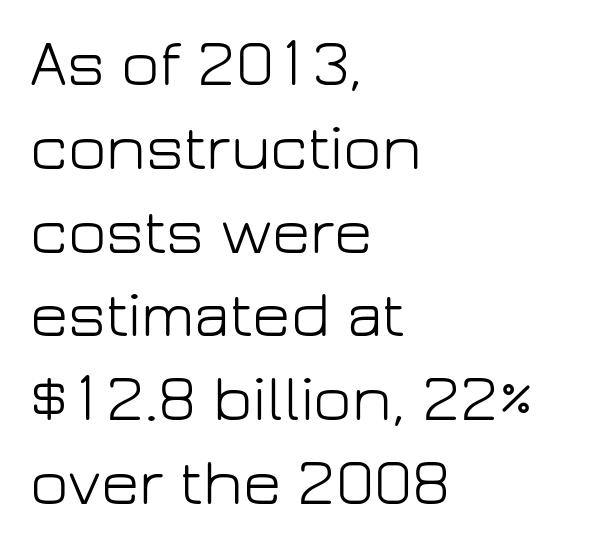
Q: Is the text bold? A: No.
Q: Is the text italic (slanted)? A: No, it is upright.
Q: Is the typeface a serif or a sans-serif typeface? A: Sans-serif.
Q: Is the text underlined? A: No.
Q: How is the paragraph aligned? A: Left-aligned.
Q: Is the spacing between letters normal or unusually wide? A: Normal.
Q: Is the spacing between lines tight, normal or loose? A: Normal.
Q: Width (condensed, normal, or wide)? A: Normal.
Q: Stroke contrast? A: Low.
Q: x-height? A: Medium.
Q: Monospaced? A: No.
